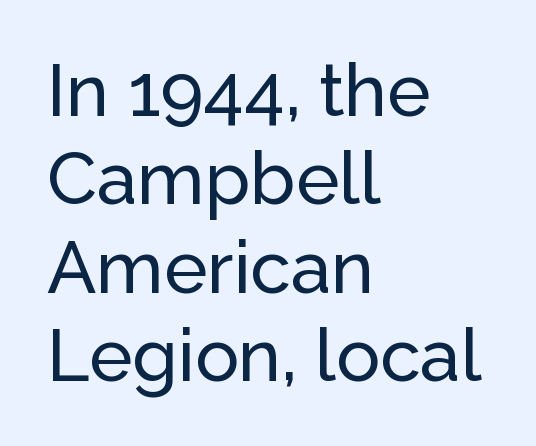
{"serif": "no", "italic": "no", "width": "normal", "stroke_contrast": "low", "x_height": "medium", "monospaced": "no", "underline": "no", "align": "left", "line_spacing_ratio": 1.21, "letter_spacing": "normal", "letter_spacing_em": 0.0, "glyph_px": 73}
